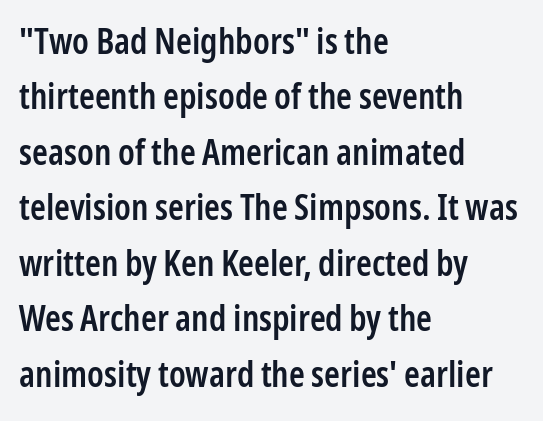
Proportional: the letters do not fall into vertical columns. The letters sit at their default tracking, neither squeezed nor spread. Heft: intermediate — a semibold. The rendering anchors every line to the left-hand side. The specimen reads as upright at a glance. Nope, no serifs anywhere on these letters.
